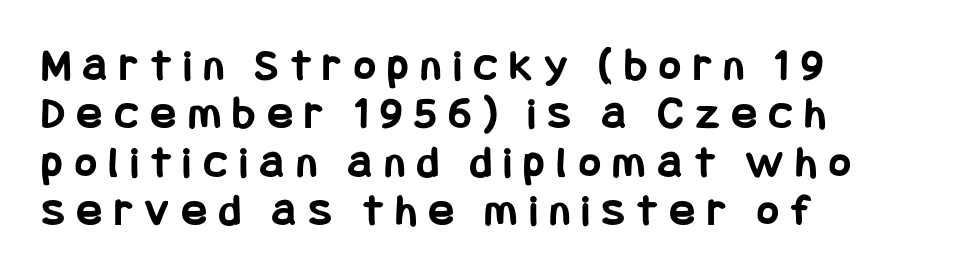
Q: Is the text bold? A: Yes.
Q: Is the text italic (slanted)? A: No, it is upright.
Q: Is the typeface a serif or a sans-serif typeface? A: Sans-serif.
Q: Is the text underlined? A: No.
Q: How is the paragraph aligned? A: Left-aligned.
Q: Is the spacing between letters normal or unusually wide? A: Unusually wide.
Q: Is the spacing between lines tight, normal or loose? A: Tight.
Q: Width (condensed, normal, or wide)? A: Condensed.
Q: Stroke contrast? A: Low.
Q: x-height? A: Large.
